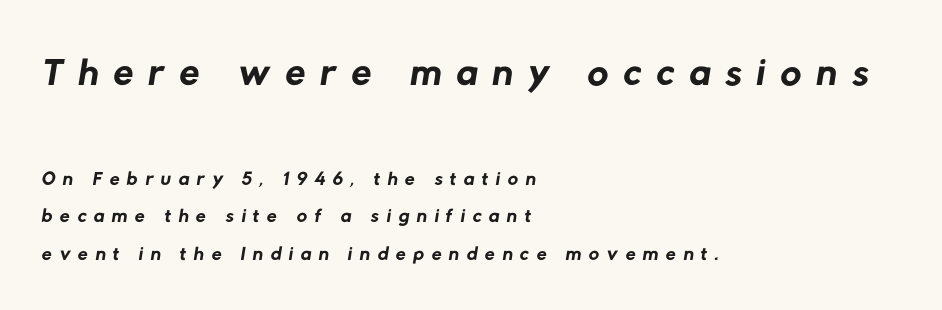
Tracking here is generous; glyphs stand well apart from one another. The letters in the upper block stand taller than those in the block below. In terms of leading, this rendering sits right in the middle. Visually the block forms a straight wall on the left and a jagged coastline on the right. Weight: not bold — regular or lighter. The zone under the glyphs is completely vacant.
